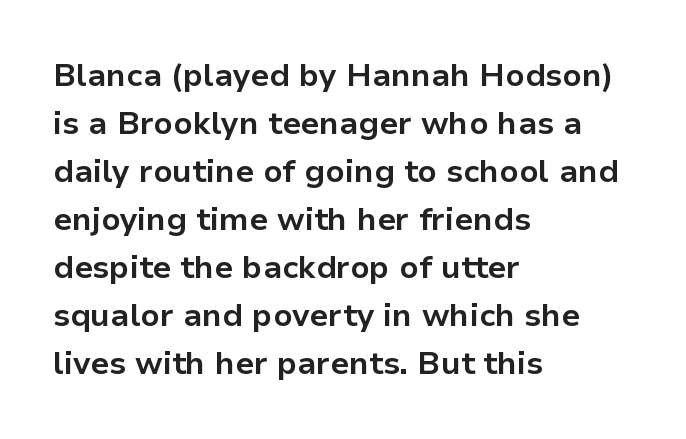
It's the straight-up-and-down kind of type. Tracking value appears to be zero — textbook default spacing. Regarding leading, the lines here are spaced in the standard way. The string is rendered with underlining switched off.
